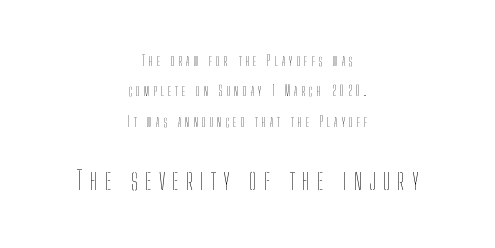
The image shows 26 px text type, upright; set centered, loose line spacing (2.17x), unusually wide letter spacing (+0.28 em), not underlined; the second (bottom) block is 1.86x larger.
